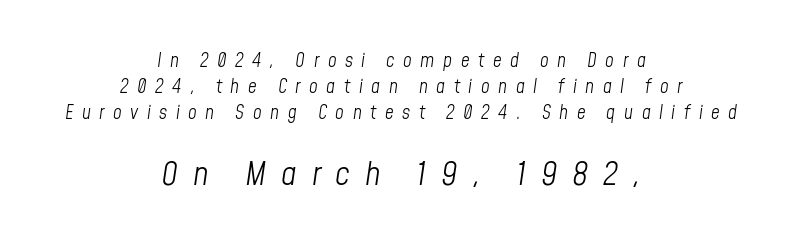
Q: Is the text bold? A: No.
Q: Is the text italic (slanted)? A: Yes, it leans right by about 8 degrees.
Q: Is the text underlined? A: No.
Q: How is the paragraph aligned? A: Centered.
Q: Is the spacing between letters normal or unusually wide? A: Unusually wide.
Q: Is the spacing between lines tight, normal or loose? A: Normal.
Q: Which block of text is set in a larger size, the first (top) or the second (bottom)? A: The second (bottom) one.
Q: Width (condensed, normal, or wide)? A: Condensed.
Q: Stroke contrast? A: Low.
Q: x-height? A: Medium.
Q: Monospaced? A: No.
